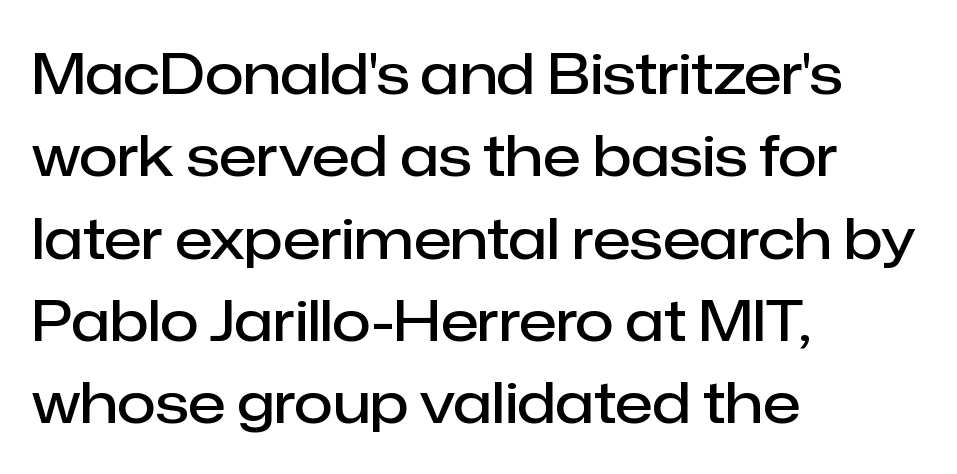
Q: Is the text bold? A: Semi-bold.
Q: Is the text italic (slanted)? A: No, it is upright.
Q: Is the typeface a serif or a sans-serif typeface? A: Sans-serif.
Q: Is the text underlined? A: No.
Q: How is the paragraph aligned? A: Left-aligned.
Q: Is the spacing between letters normal or unusually wide? A: Normal.
Q: Is the spacing between lines tight, normal or loose? A: Normal.
Q: Width (condensed, normal, or wide)? A: Normal.
Q: Stroke contrast? A: Low.
Q: x-height? A: Medium.
Q: Monospaced? A: No.
